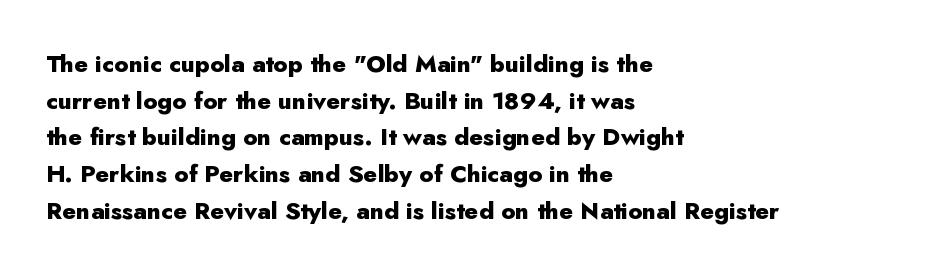
The image shows 24 px bold type, upright; set left-aligned, normal line spacing (1.53x), normal letter spacing, not underlined.
